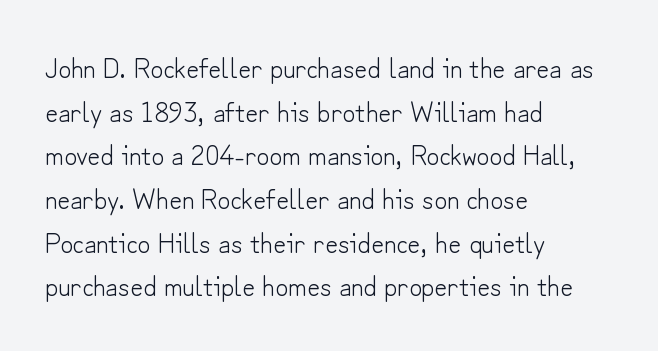
Q: Is the text bold? A: No.
Q: Is the text italic (slanted)? A: No, it is upright.
Q: Is the typeface a serif or a sans-serif typeface? A: Sans-serif.
Q: Is the text underlined? A: No.
Q: How is the paragraph aligned? A: Left-aligned.
Q: Is the spacing between letters normal or unusually wide? A: Normal.
Q: Is the spacing between lines tight, normal or loose? A: Normal.
Q: Width (condensed, normal, or wide)? A: Normal.
Q: Stroke contrast? A: Low.
Q: x-height? A: Small.
Q: Monospaced? A: No.
